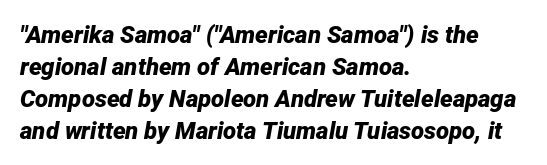
Each row of text sits above clean, open space. These lines sit exactly where default settings would place them. The whole block is typeset with a tilt. The face used here has the dense, thick strokes of a bold.
